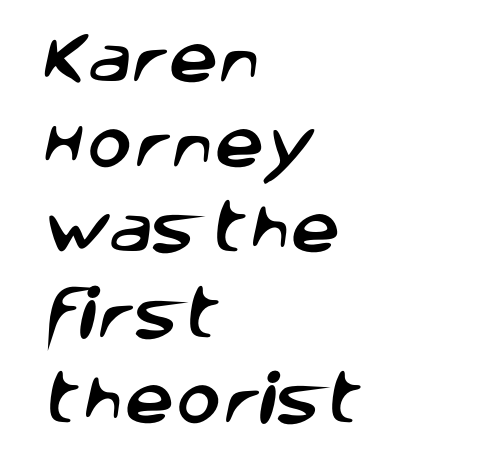
{"serif": "no", "width": "normal", "stroke_contrast": "low", "x_height": "large", "monospaced": "no", "underline": "no", "align": "left", "line_spacing": "normal", "line_spacing_ratio": 1.55, "letter_spacing": "normal", "letter_spacing_em": 0.0, "glyph_px": 55}
